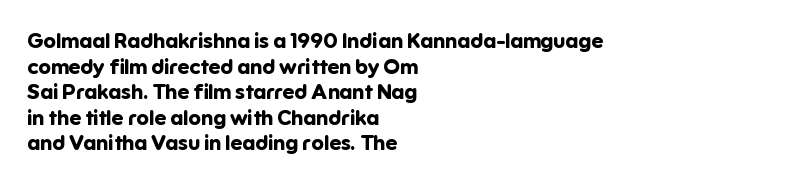
Q: Is the text bold? A: Yes.
Q: Is the text italic (slanted)? A: No, it is upright.
Q: Is the text underlined? A: No.
Q: How is the paragraph aligned? A: Left-aligned.
Q: Is the spacing between letters normal or unusually wide? A: Normal.
